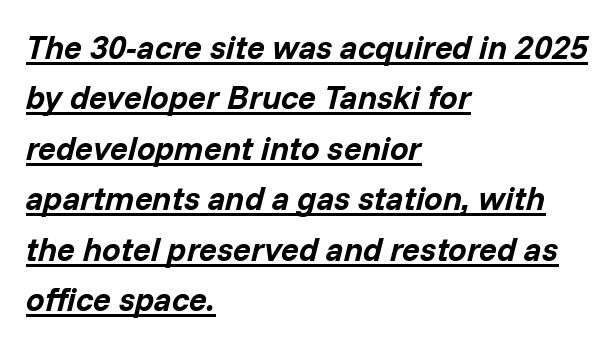
Q: Is the text bold? A: Yes.
Q: Is the text italic (slanted)? A: Yes, it leans right by about 14 degrees.
Q: Is the text underlined? A: Yes.
Q: How is the paragraph aligned? A: Left-aligned.
Q: Is the spacing between letters normal or unusually wide? A: Normal.
Q: Is the spacing between lines tight, normal or loose? A: Normal.
Q: Width (condensed, normal, or wide)? A: Normal.
Q: Stroke contrast? A: Low.
Q: x-height? A: Medium.
Q: Monospaced? A: No.
